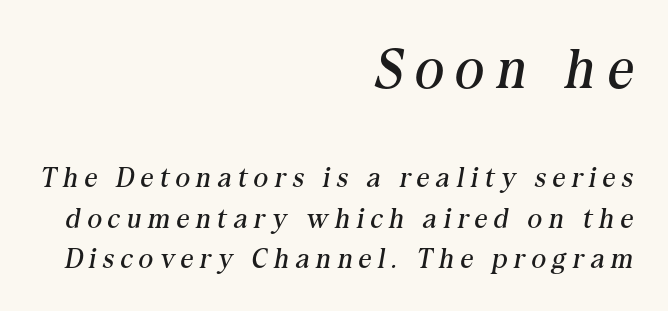
Q: Is the text bold? A: No.
Q: Is the text italic (slanted)? A: Yes, it leans right by about 10 degrees.
Q: Is the typeface a serif or a sans-serif typeface? A: Serif.
Q: Is the text underlined? A: No.
Q: How is the paragraph aligned? A: Right-aligned.
Q: Is the spacing between letters normal or unusually wide? A: Unusually wide.
Q: Is the spacing between lines tight, normal or loose? A: Normal.
Q: Which block of text is set in a larger size, the first (top) or the second (bottom)? A: The first (top) one.
Q: Width (condensed, normal, or wide)? A: Normal.
Q: Stroke contrast? A: Medium.
Q: x-height? A: Medium.
Q: Monospaced? A: No.
